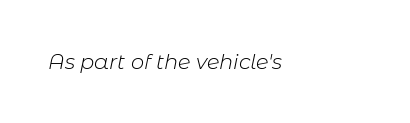
{"italic": "yes", "lean": "right", "slant_degrees": 11, "bold": "no", "underline": "no", "align": "left", "letter_spacing": "normal", "letter_spacing_em": 0.0, "glyph_px": 21}
